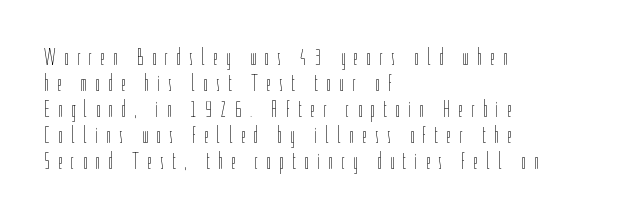
Q: Is the text bold? A: No.
Q: Is the text italic (slanted)? A: No, it is upright.
Q: Is the text underlined? A: No.
Q: How is the paragraph aligned? A: Left-aligned.
Q: Is the spacing between letters normal or unusually wide? A: Unusually wide.
Q: Is the spacing between lines tight, normal or loose? A: Tight.
